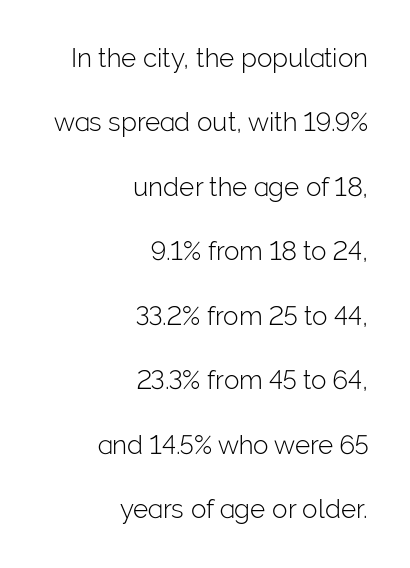
The image shows 26 px text type, upright; set right-aligned, loose line spacing (2.48x), normal letter spacing, not underlined.
